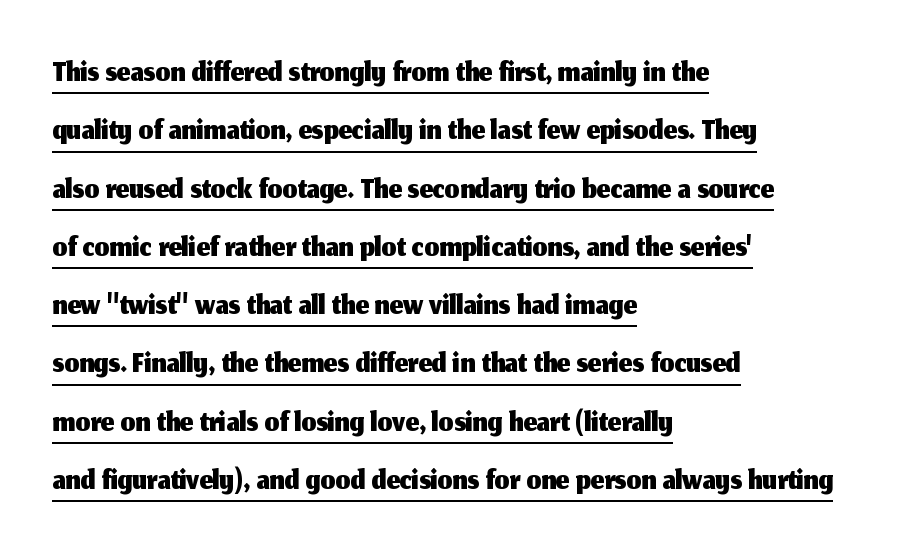
A continuous stroke trails under the words, as in a hyperlink. Nope, not italic — everything's standing straight. A classic flush-left, rag-right setting is used for this passage. Look at the tracking — it's just the regular setting, nothing added. Here the designer chose a conventional face with non-uniform glyph widths.
